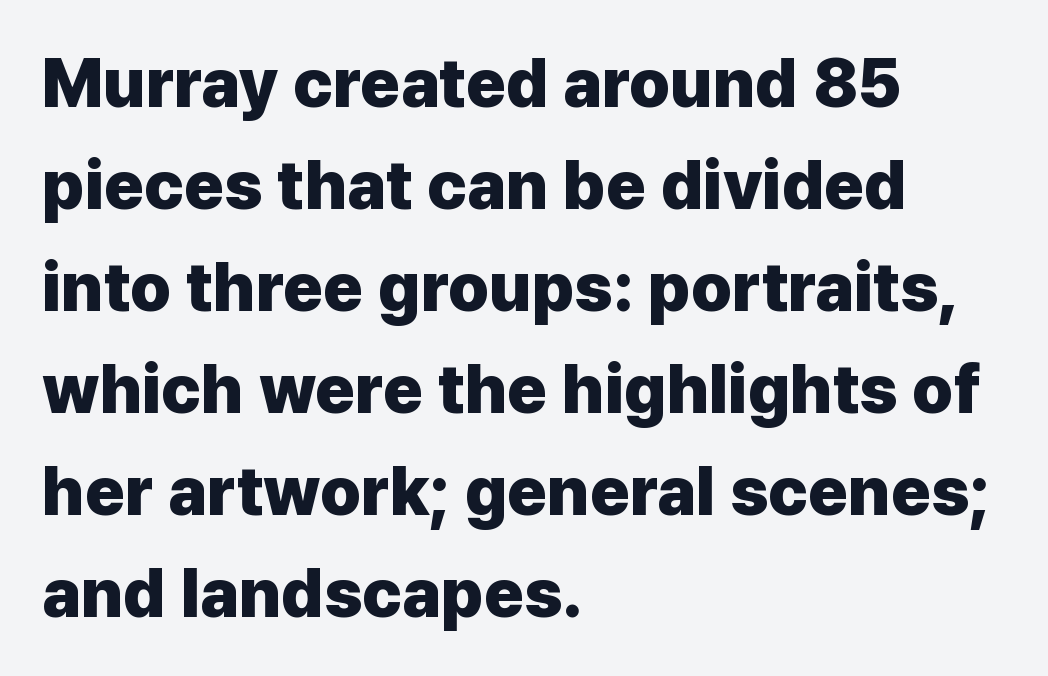
{"serif": "no", "italic": "no", "bold": "yes", "weight": "heavy", "width": "normal", "stroke_contrast": "low", "x_height": "medium", "monospaced": "no", "underline": "no", "align": "left", "line_spacing": "normal", "line_spacing_ratio": 1.5, "letter_spacing": "normal", "letter_spacing_em": 0.0, "glyph_px": 68}
